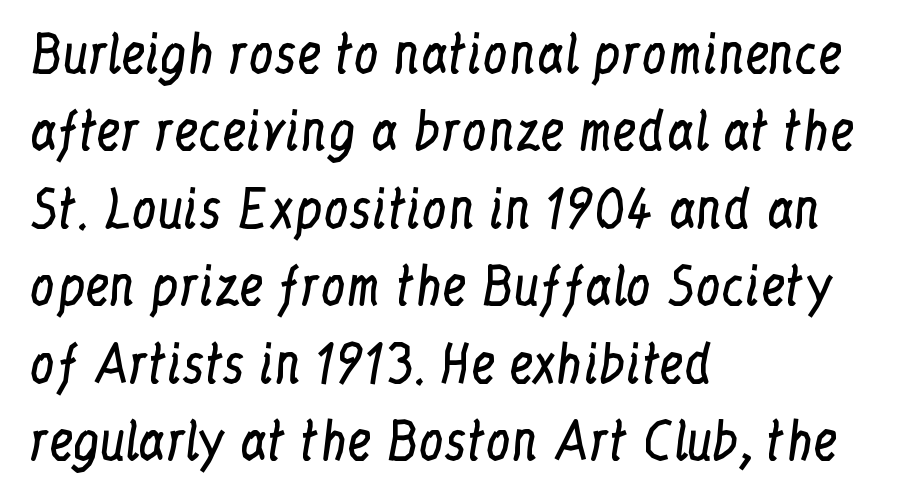
The image shows 50 px regular-weight, condensed serif type; set left-aligned, normal line spacing (1.55x), normal letter spacing, not underlined; low stroke contrast and a medium x-height.
